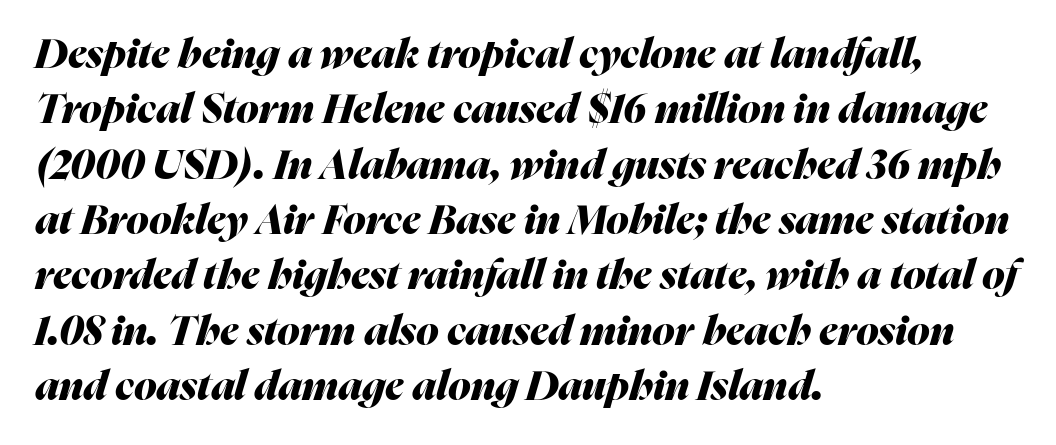
{"italic": "yes", "lean": "right", "slant_degrees": 16, "bold": "yes", "weight": "heavy", "width": "normal", "stroke_contrast": "medium", "x_height": "medium", "monospaced": "no", "underline": "no", "align": "left", "line_spacing": "normal", "line_spacing_ratio": 1.35, "letter_spacing": "normal", "letter_spacing_em": 0.0, "glyph_px": 41}
